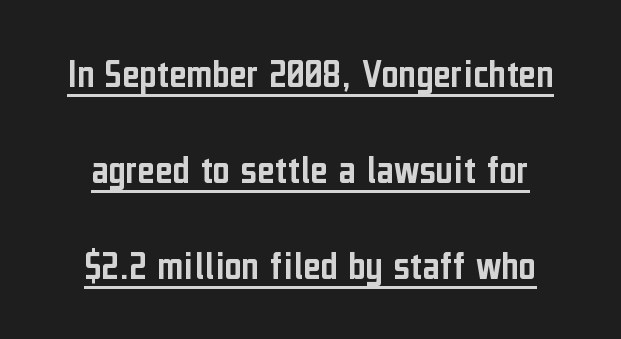
The image shows 42 px condensed sans-serif type, upright; set loose line spacing (2.28x), normal letter spacing, underlined; low stroke contrast and a medium x-height.
